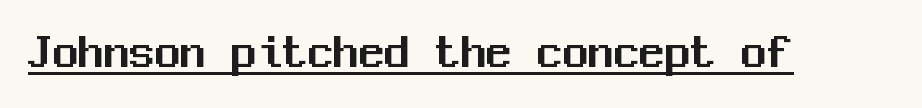
This sample uses an upright cut, with every glyph sitting square on the baseline. This sample has the even, mechanical cadence of fixed-width lettering. Quick note: underline on. Type style note: lacks serifs. Nobody touched the tracking dial on this one.
